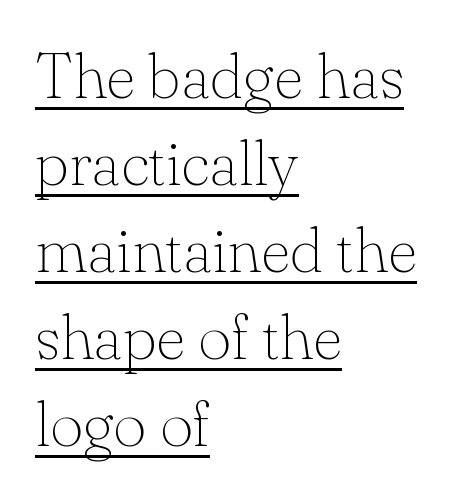
Q: Is the text bold? A: No.
Q: Is the text italic (slanted)? A: No, it is upright.
Q: Is the typeface a serif or a sans-serif typeface? A: Serif.
Q: Is the text underlined? A: Yes.
Q: How is the paragraph aligned? A: Left-aligned.
Q: Is the spacing between letters normal or unusually wide? A: Normal.
Q: Is the spacing between lines tight, normal or loose? A: Normal.
Q: Width (condensed, normal, or wide)? A: Normal.
Q: Stroke contrast? A: Low.
Q: x-height? A: Small.
Q: Monospaced? A: No.
